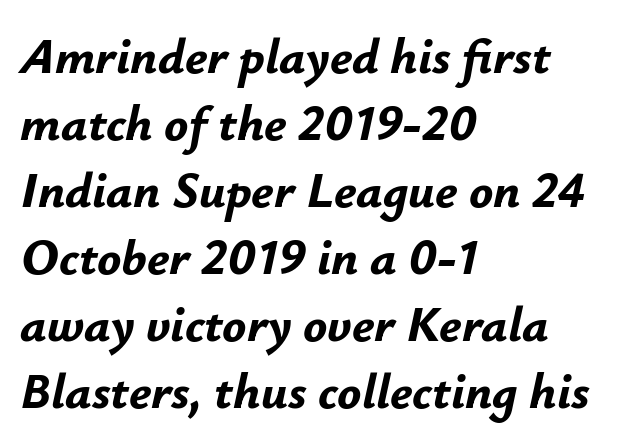
{"italic": "yes", "lean": "right", "slant_degrees": 12, "bold": "yes", "weight": "bold", "width": "normal", "stroke_contrast": "low", "x_height": "small", "monospaced": "no", "underline": "no", "align": "left", "line_spacing": "normal", "line_spacing_ratio": 1.34, "letter_spacing": "normal", "letter_spacing_em": 0.0, "glyph_px": 50}
